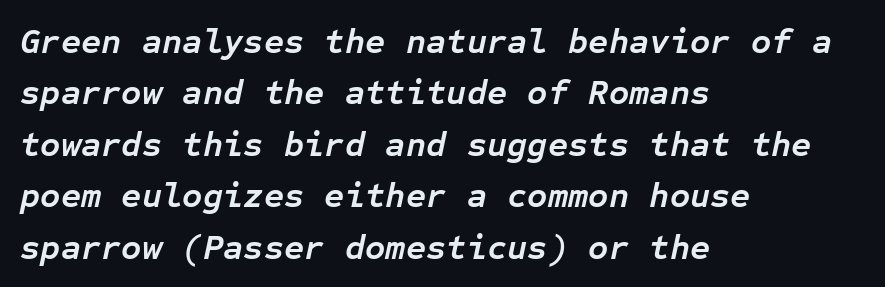
Q: Is the text bold? A: Yes.
Q: Is the text italic (slanted)? A: Yes, it leans right by about 12 degrees.
Q: Is the text underlined? A: No.
Q: How is the paragraph aligned? A: Left-aligned.
Q: Is the spacing between letters normal or unusually wide? A: Normal.
Q: Is the spacing between lines tight, normal or loose? A: Normal.
Q: Width (condensed, normal, or wide)? A: Normal.
Q: Stroke contrast? A: Low.
Q: x-height? A: Medium.
Q: Monospaced? A: Yes.
